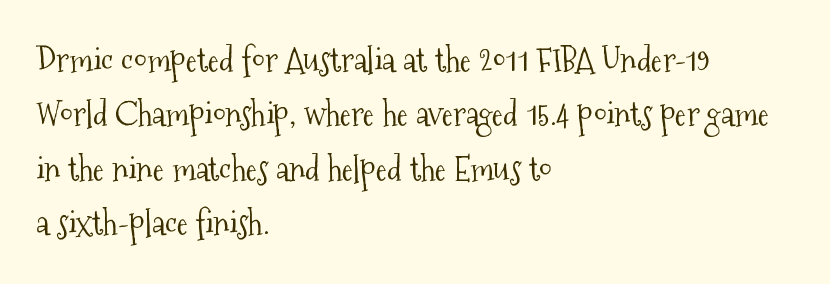
Q: Is the text bold? A: No.
Q: Is the text italic (slanted)? A: No, it is upright.
Q: Is the typeface a serif or a sans-serif typeface? A: Serif.
Q: Is the text underlined? A: No.
Q: How is the paragraph aligned? A: Left-aligned.
Q: Is the spacing between letters normal or unusually wide? A: Normal.
Q: Is the spacing between lines tight, normal or loose? A: Normal.
Q: Width (condensed, normal, or wide)? A: Condensed.
Q: Stroke contrast? A: Medium.
Q: x-height? A: Medium.
Q: Monospaced? A: No.
